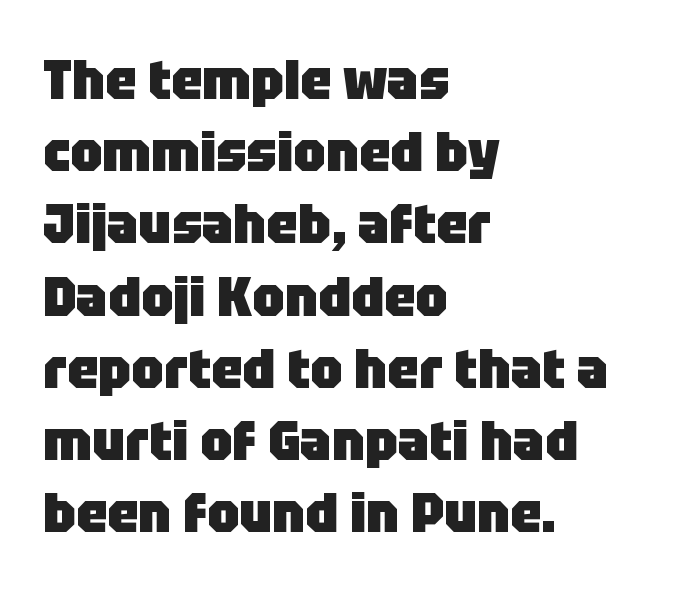
{"serif": "no", "italic": "no", "bold": "yes", "weight": "heavy", "width": "normal", "stroke_contrast": "low", "x_height": "large", "monospaced": "no", "underline": "no", "align": "left", "line_spacing": "normal", "line_spacing_ratio": 1.29, "letter_spacing": "normal", "letter_spacing_em": 0.0, "glyph_px": 56}
